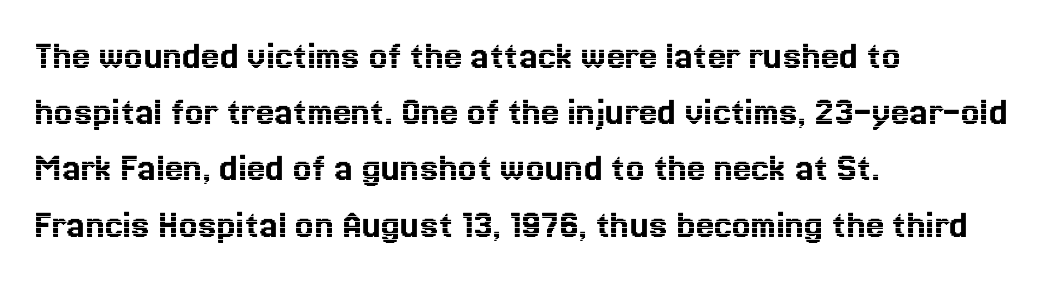
The image shows 41 px text type, upright; set left-aligned, normal line spacing (1.37x), normal letter spacing, not underlined; a medium x-height.
